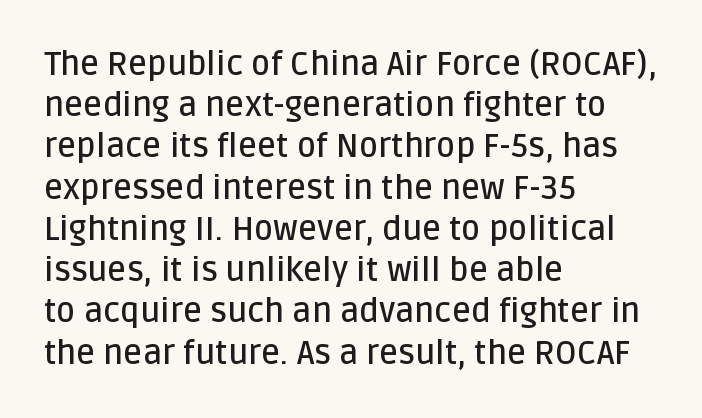
The image shows 33 px semibold sans-serif type, upright; set left-aligned, normal line spacing (1.25x), normal letter spacing, not underlined; low stroke contrast and a large x-height.
